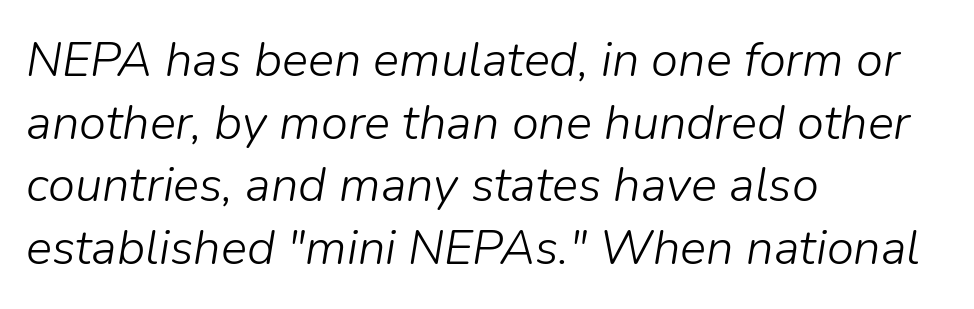
Vertical spacing — default. Stroke mass is kept to a normal reading level or below. The foot of each line stays bare and open. The glyphs look as if they've been sheared to an angle.
